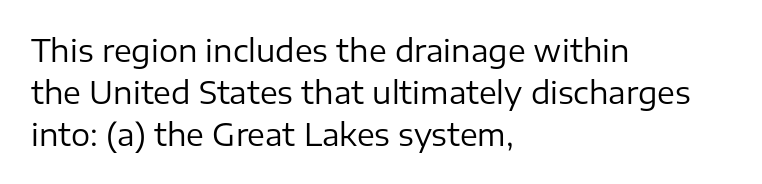
{"serif": "no", "italic": "no", "bold": "no", "weight": "regular", "width": "normal", "stroke_contrast": "low", "x_height": "medium", "monospaced": "no", "underline": "no", "align": "left", "line_spacing": "normal", "line_spacing_ratio": 1.4, "letter_spacing": "normal", "letter_spacing_em": 0.0, "glyph_px": 30}
